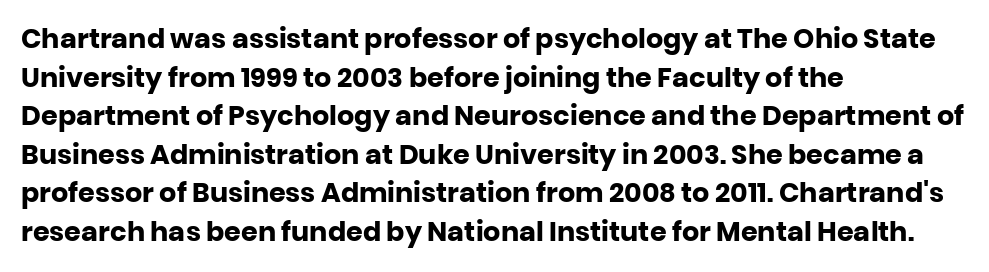
The image shows 27 px bold type, upright; set left-aligned, normal line spacing (1.43x), normal letter spacing, not underlined.
